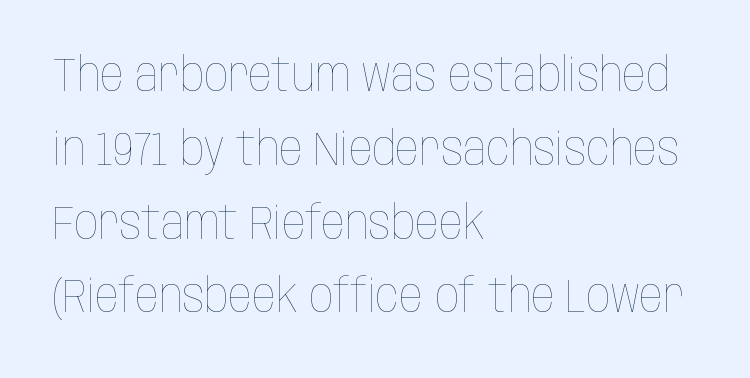
Q: Is the text bold? A: No.
Q: Is the text italic (slanted)? A: No, it is upright.
Q: Is the text underlined? A: No.
Q: How is the paragraph aligned? A: Left-aligned.
Q: Is the spacing between letters normal or unusually wide? A: Normal.
Q: Is the spacing between lines tight, normal or loose? A: Normal.
Q: Width (condensed, normal, or wide)? A: Condensed.
Q: Stroke contrast? A: Low.
Q: x-height? A: Large.
Q: Monospaced? A: No.
